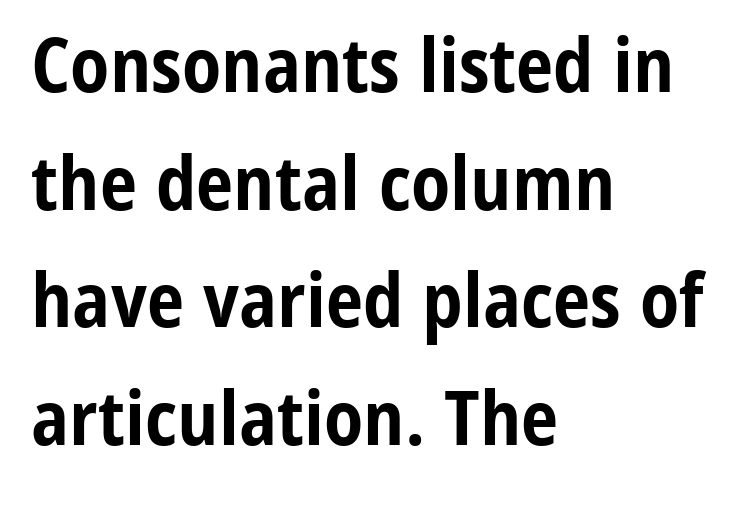
The image shows 75 px bold, condensed sans-serif type, upright; set left-aligned, normal line spacing (1.57x), normal letter spacing, not underlined; low stroke contrast and a medium x-height.
